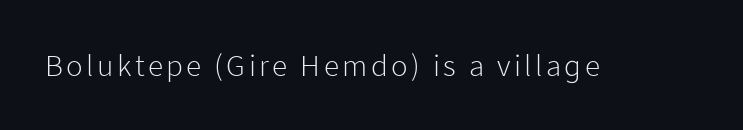
Q: Is the text bold? A: No.
Q: Is the text italic (slanted)? A: No, it is upright.
Q: Is the typeface a serif or a sans-serif typeface? A: Sans-serif.
Q: Is the text underlined? A: No.
Q: Width (condensed, normal, or wide)? A: Normal.
Q: Stroke contrast? A: Low.
Q: x-height? A: Medium.
Q: Monospaced? A: No.
